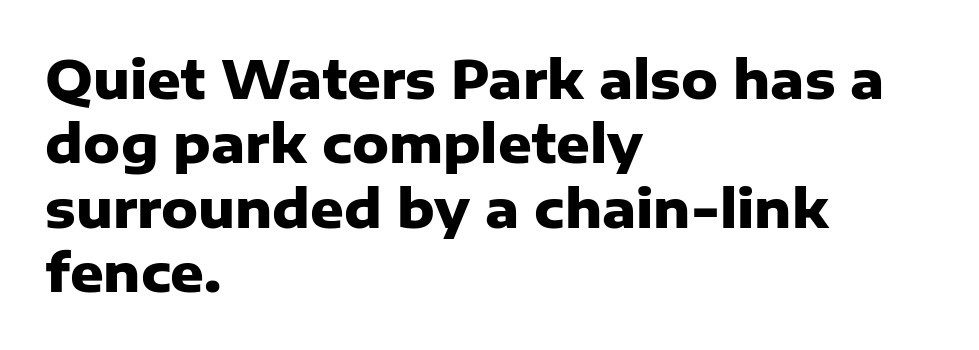
{"serif": "no", "italic": "no", "bold": "yes", "weight": "heavy", "width": "normal", "stroke_contrast": "low", "x_height": "medium", "monospaced": "no", "underline": "no", "align": "left", "line_spacing_ratio": 1.24, "letter_spacing": "normal", "letter_spacing_em": 0.0, "glyph_px": 52}
